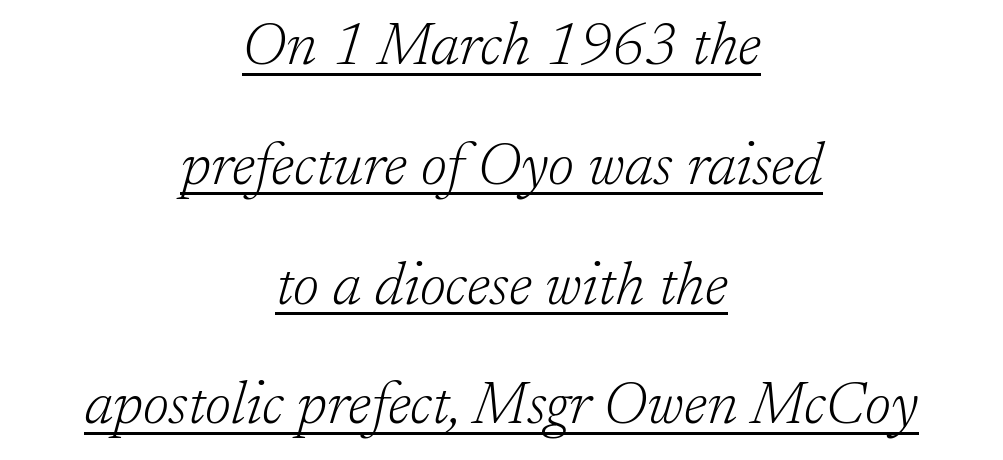
Q: Is the text bold? A: No.
Q: Is the text italic (slanted)? A: Yes, it leans right by about 17 degrees.
Q: Is the typeface a serif or a sans-serif typeface? A: Serif.
Q: Is the text underlined? A: Yes.
Q: How is the paragraph aligned? A: Centered.
Q: Is the spacing between letters normal or unusually wide? A: Normal.
Q: Is the spacing between lines tight, normal or loose? A: Loose.
Q: Width (condensed, normal, or wide)? A: Normal.
Q: Stroke contrast? A: Low.
Q: x-height? A: Medium.
Q: Monospaced? A: No.
